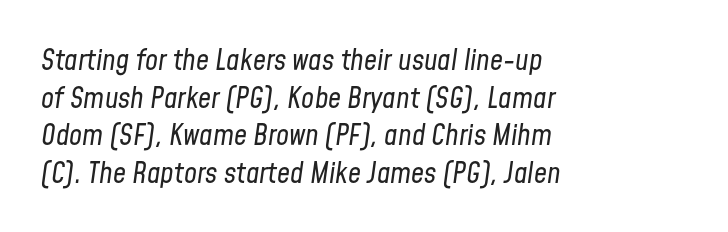
The image shows 29 px regular-weight, condensed type, italic (leaning right); set left-aligned, normal line spacing (1.3x), normal letter spacing, not underlined; low stroke contrast and a medium x-height.
